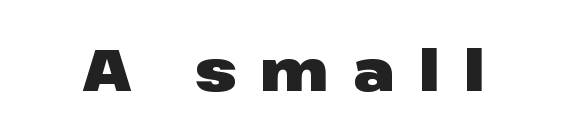
Q: Is the text bold? A: Yes.
Q: Is the text italic (slanted)? A: No, it is upright.
Q: Is the typeface a serif or a sans-serif typeface? A: Sans-serif.
Q: Is the text underlined? A: No.
Q: Is the spacing between letters normal or unusually wide? A: Unusually wide.
Q: Width (condensed, normal, or wide)? A: Wide.
Q: Stroke contrast? A: Low.
Q: x-height? A: Medium.
Q: Monospaced? A: No.
